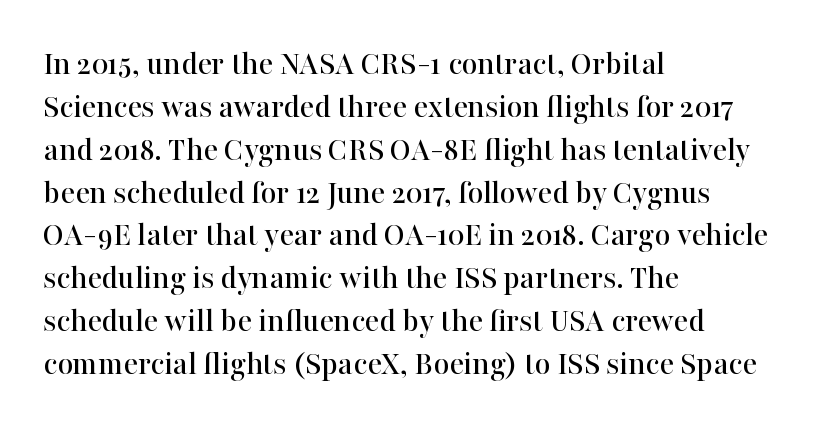
Q: Is the text italic (slanted)? A: No, it is upright.
Q: Is the typeface a serif or a sans-serif typeface? A: Serif.
Q: Is the text underlined? A: No.
Q: How is the paragraph aligned? A: Left-aligned.
Q: Is the spacing between letters normal or unusually wide? A: Normal.
Q: Is the spacing between lines tight, normal or loose? A: Normal.
Q: Width (condensed, normal, or wide)? A: Normal.
Q: Stroke contrast? A: High.
Q: x-height? A: Medium.
Q: Monospaced? A: No.
